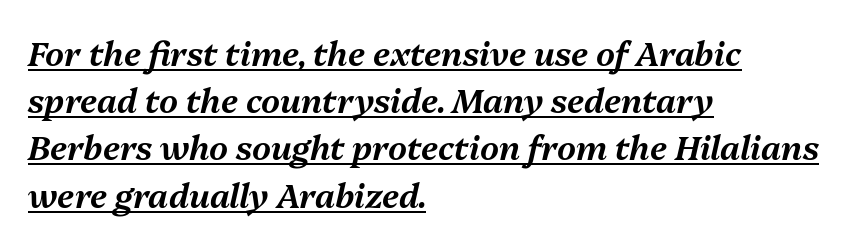
Q: Is the text italic (slanted)? A: Yes, it leans right by about 13 degrees.
Q: Is the text underlined? A: Yes.
Q: How is the paragraph aligned? A: Left-aligned.
Q: Is the spacing between letters normal or unusually wide? A: Normal.
Q: Is the spacing between lines tight, normal or loose? A: Normal.
Q: Width (condensed, normal, or wide)? A: Normal.
Q: Stroke contrast? A: Medium.
Q: x-height? A: Medium.
Q: Monospaced? A: No.
